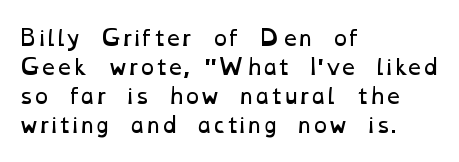
Summary of weight: not heavy and not bold. Type without underlining. You could call the tracking neutral — neither tight nor loose. Leading: standard.
